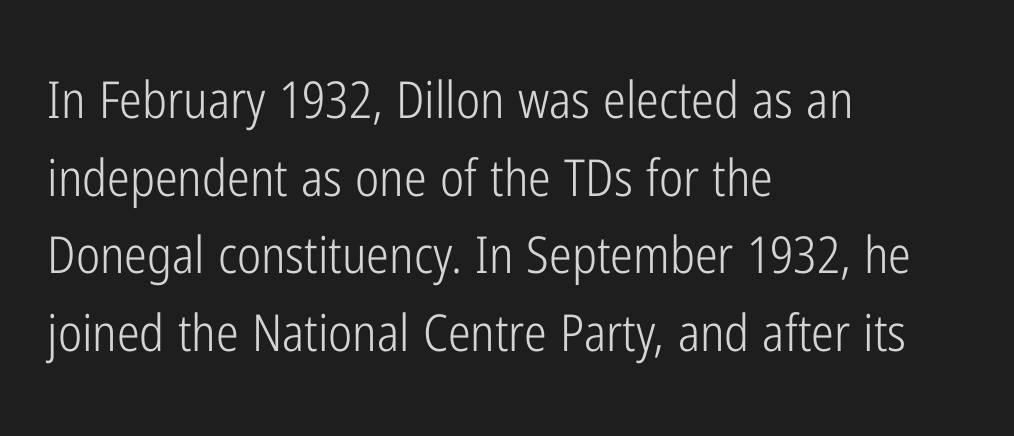
The glyphs are unaccompanied by any horizontal stroke below them. Notice how descenders clear the ascenders below comfortably — that's standard leading. Horizontal alignment here is leftward, the default for most running prose. Spacing between characters is what you'd get straight out of the box. Are there feet on the stems? There aren't — it's a sans. Character widths vary here, with narrow letters taking less room than wide ones.
